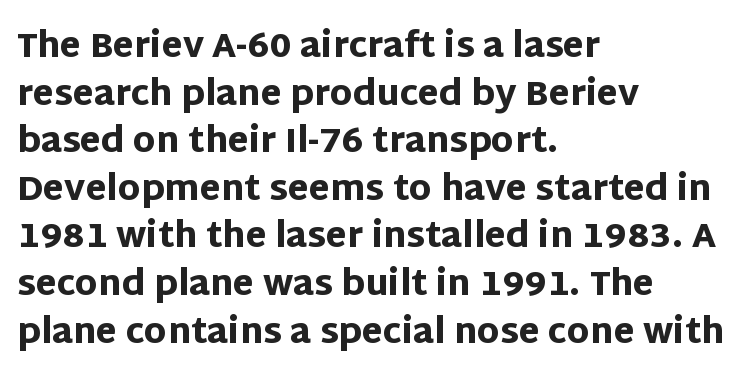
Q: Is the text bold? A: Yes.
Q: Is the text italic (slanted)? A: No, it is upright.
Q: Is the typeface a serif or a sans-serif typeface? A: Sans-serif.
Q: Is the text underlined? A: No.
Q: How is the paragraph aligned? A: Left-aligned.
Q: Is the spacing between letters normal or unusually wide? A: Normal.
Q: Is the spacing between lines tight, normal or loose? A: Normal.
Q: Width (condensed, normal, or wide)? A: Normal.
Q: Stroke contrast? A: Low.
Q: x-height? A: Large.
Q: Monospaced? A: No.
